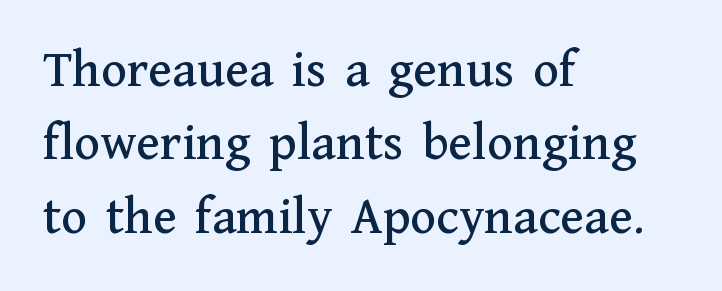
{"serif": "yes", "italic": "no", "width": "normal", "stroke_contrast": "medium", "x_height": "medium", "monospaced": "no", "underline": "no", "align": "left", "line_spacing": "normal", "line_spacing_ratio": 1.36, "letter_spacing": "normal", "letter_spacing_em": 0.0, "glyph_px": 54}
